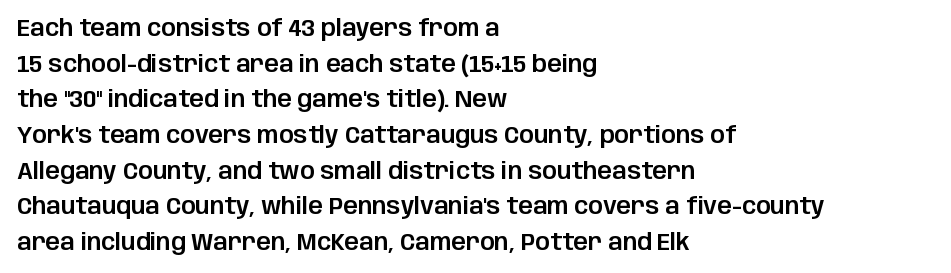
Every row of glyphs begins at an identical x-position on the left. The passage shown has conventional tracking throughout. A typesetter would mark this as roman, not italic. Letters rest on an invisible, unmarked baseline. In terms of leading, this rendering sits right in the middle.
